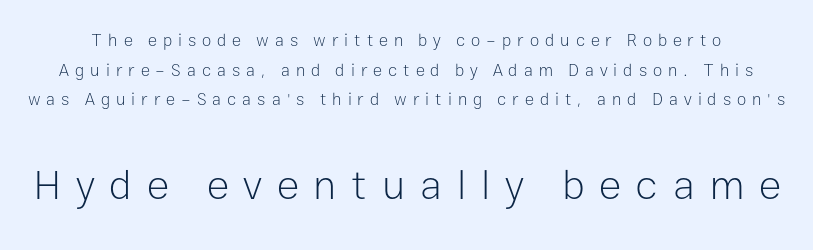
These two chunks differ in scale, with the bottom chunk taking the larger measure. This sample uses an upright cut, with every glyph sitting square on the baseline. You could not count columns in this text — the font is proportionally spaced. The letters are spread apart with noticeably loose tracking. Anything drawn beneath the words? Only blank space.
